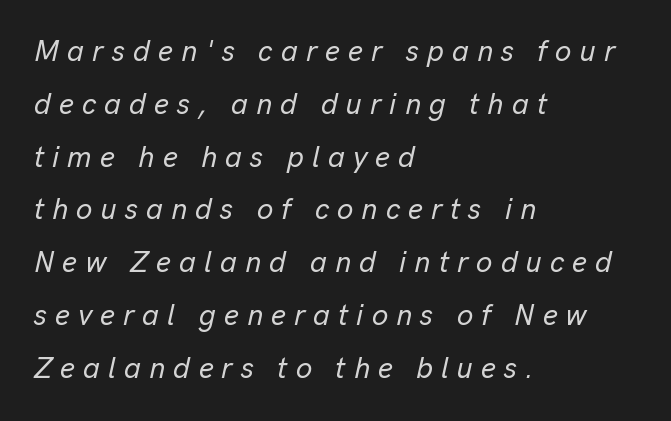
The image shows 29 px text type, italic (leaning right); set left-aligned, line spacing 1.82x, unusually wide letter spacing (+0.28 em), not underlined; low stroke contrast and a medium x-height.
